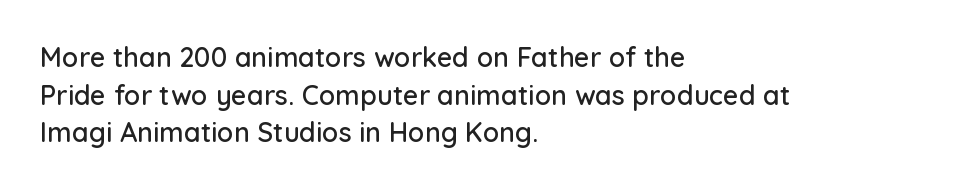
Q: Is the text italic (slanted)? A: No, it is upright.
Q: Is the text underlined? A: No.
Q: How is the paragraph aligned? A: Left-aligned.
Q: Is the spacing between letters normal or unusually wide? A: Normal.
Q: Is the spacing between lines tight, normal or loose? A: Normal.
